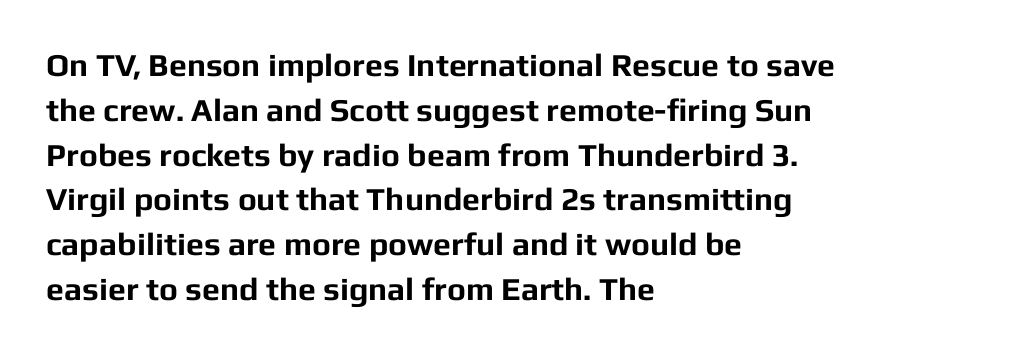
The image shows 32 px bold sans-serif type, upright; set left-aligned, normal line spacing (1.4x), normal letter spacing, not underlined; low stroke contrast and a medium x-height.
